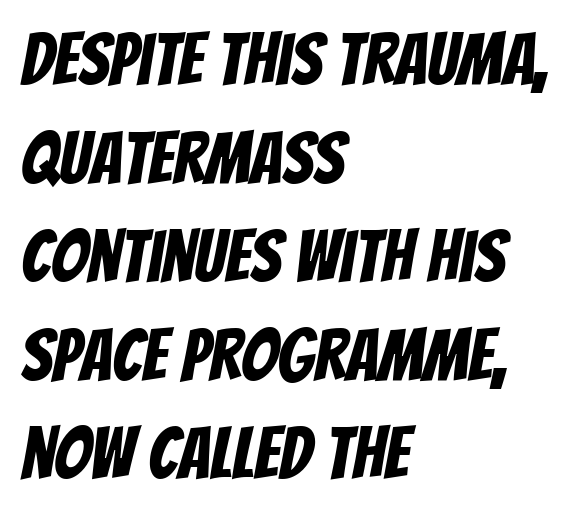
Q: Is the typeface a serif or a sans-serif typeface? A: Sans-serif.
Q: Is the text underlined? A: No.
Q: How is the paragraph aligned? A: Left-aligned.
Q: Is the spacing between letters normal or unusually wide? A: Normal.
Q: Is the spacing between lines tight, normal or loose? A: Normal.
Q: Width (condensed, normal, or wide)? A: Condensed.
Q: Stroke contrast? A: Low.
Q: x-height? A: Large.
Q: Monospaced? A: No.
